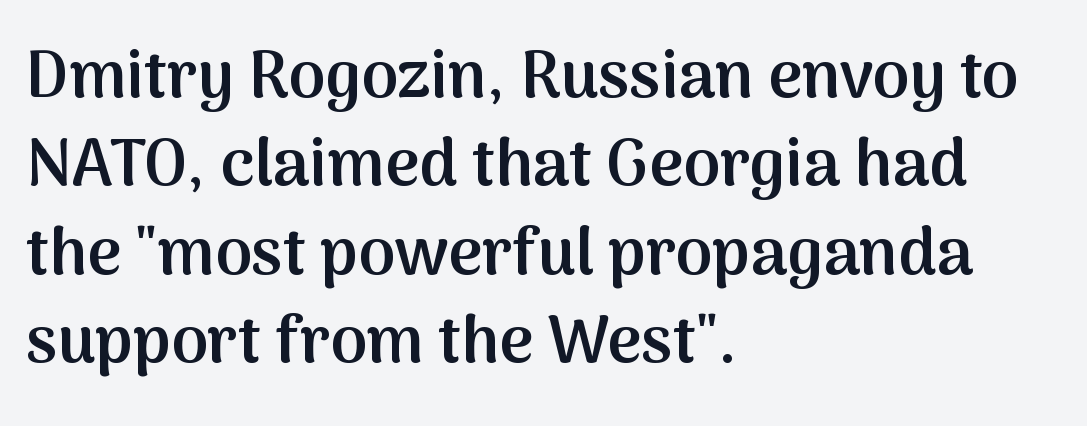
{"serif": "no", "italic": "no", "bold": "semi", "weight": "semibold", "width": "normal", "stroke_contrast": "medium", "x_height": "medium", "monospaced": "no", "underline": "no", "align": "left", "line_spacing": "normal", "line_spacing_ratio": 1.34, "letter_spacing": "normal", "letter_spacing_em": 0.0, "glyph_px": 66}
